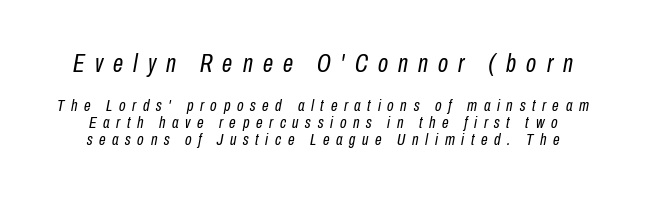
Q: Is the text bold? A: No.
Q: Is the text italic (slanted)? A: Yes, it leans right by about 10 degrees.
Q: Is the text underlined? A: No.
Q: Is the spacing between letters normal or unusually wide? A: Unusually wide.
Q: Is the spacing between lines tight, normal or loose? A: Tight.
Q: Which block of text is set in a larger size, the first (top) or the second (bottom)? A: The first (top) one.
